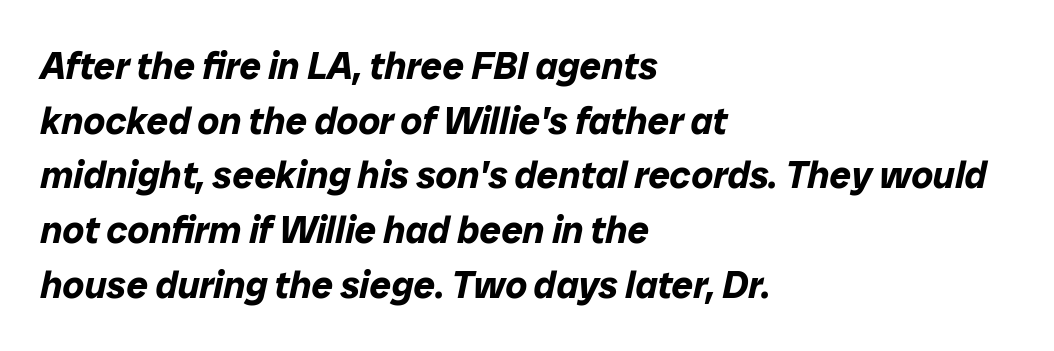
The image shows 38 px bold type, italic (leaning right); set left-aligned, normal line spacing (1.44x), normal letter spacing, not underlined; low stroke contrast and a medium x-height.
